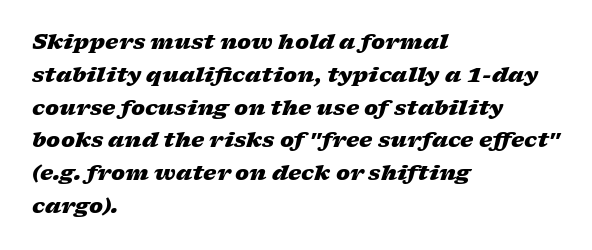
The image shows 21 px bold type, italic (leaning right); set left-aligned, normal line spacing (1.56x), normal letter spacing, not underlined.
